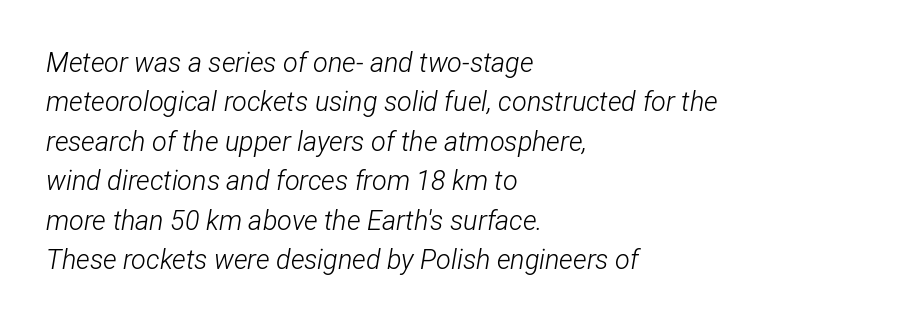
Just letters on the line, the space beneath them empty. The letterforms sit shoulder to shoulder at normal distance. The strokes are not fattened; the text isn't bold. Which margin do the lines hug? The left one — the right edge is uneven. The specimen reads as italic at a glance.
